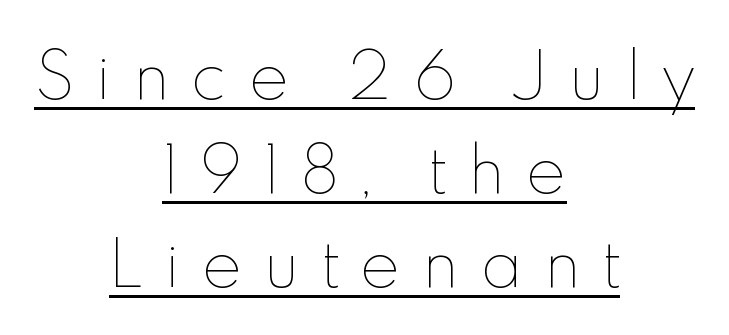
Reading down the block, each line starts at a different indent, mirrored at its end. Caption: expanded tracking, letters set apart. The typesetting does not lean heavy: it is not bold. Varying glyph widths throughout — classic text-font behaviour.
